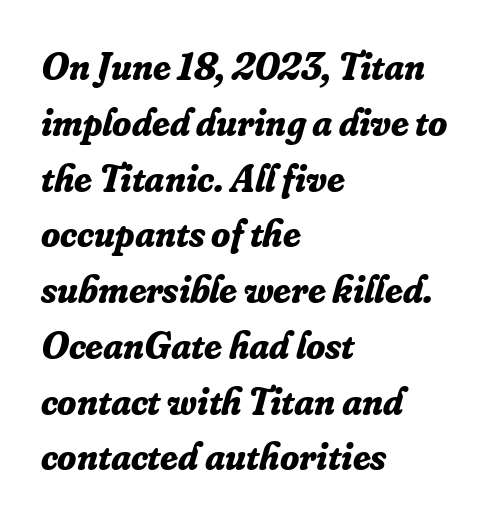
Q: Is the text bold? A: Yes.
Q: Is the text italic (slanted)? A: Yes, it leans right by about 16 degrees.
Q: Is the typeface a serif or a sans-serif typeface? A: Serif.
Q: Is the text underlined? A: No.
Q: How is the paragraph aligned? A: Left-aligned.
Q: Is the spacing between letters normal or unusually wide? A: Normal.
Q: Is the spacing between lines tight, normal or loose? A: Normal.
Q: Width (condensed, normal, or wide)? A: Normal.
Q: Stroke contrast? A: Low.
Q: x-height? A: Small.
Q: Monospaced? A: No.
